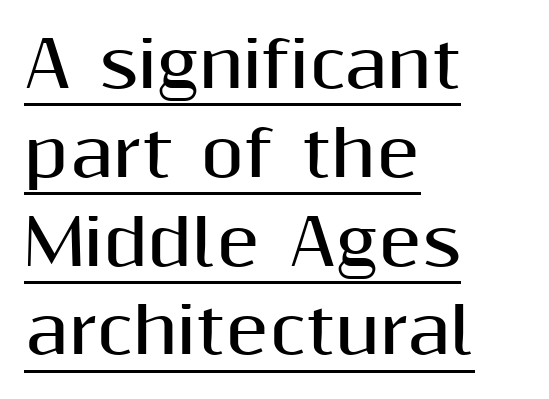
{"serif": "no", "italic": "no", "bold": "yes", "weight": "bold", "width": "normal", "stroke_contrast": "medium", "x_height": "medium", "monospaced": "no", "underline": "yes", "align": "left", "line_spacing": "normal", "line_spacing_ratio": 1.41, "letter_spacing": "normal", "letter_spacing_em": 0.0, "glyph_px": 63}
